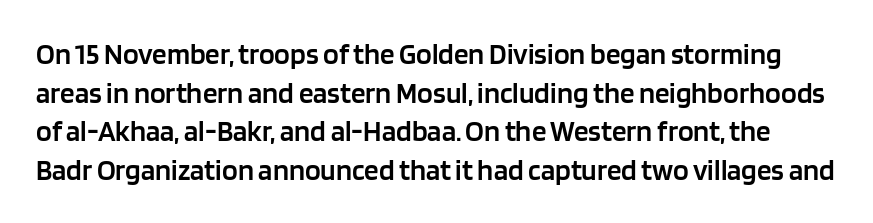
Q: Is the text bold? A: Semi-bold.
Q: Is the text italic (slanted)? A: No, it is upright.
Q: Is the typeface a serif or a sans-serif typeface? A: Sans-serif.
Q: Is the text underlined? A: No.
Q: Is the spacing between letters normal or unusually wide? A: Normal.
Q: Is the spacing between lines tight, normal or loose? A: Normal.
Q: Width (condensed, normal, or wide)? A: Normal.
Q: Stroke contrast? A: Low.
Q: x-height? A: Large.
Q: Monospaced? A: No.
